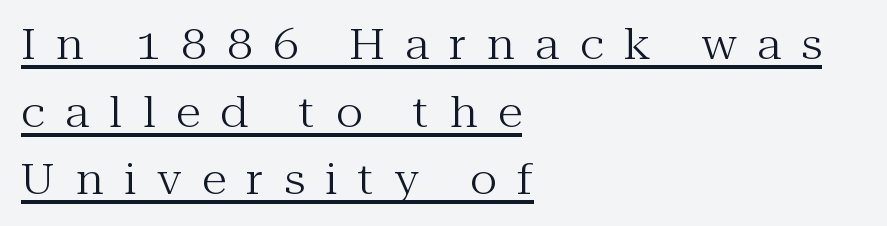
Looks like someone drew a line under every word here. This sample uses an upright cut, with every glyph sitting square on the baseline. Words appear elongated and porous because spacing is wide. A typesetter would call this proportional, since set widths differ per character. Is the type heavy? It reads as light-to-regular instead. The rows are spaced the way most documents space them.
